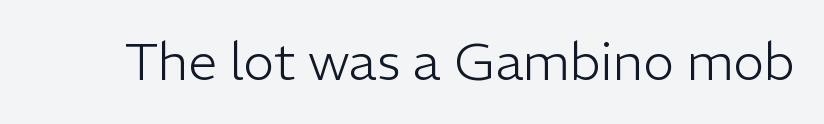
Q: Is the text bold? A: No.
Q: Is the text italic (slanted)? A: No, it is upright.
Q: Is the typeface a serif or a sans-serif typeface? A: Sans-serif.
Q: Is the text underlined? A: No.
Q: Is the spacing between letters normal or unusually wide? A: Normal.
Q: Width (condensed, normal, or wide)? A: Normal.
Q: Stroke contrast? A: Low.
Q: x-height? A: Medium.
Q: Monospaced? A: No.
